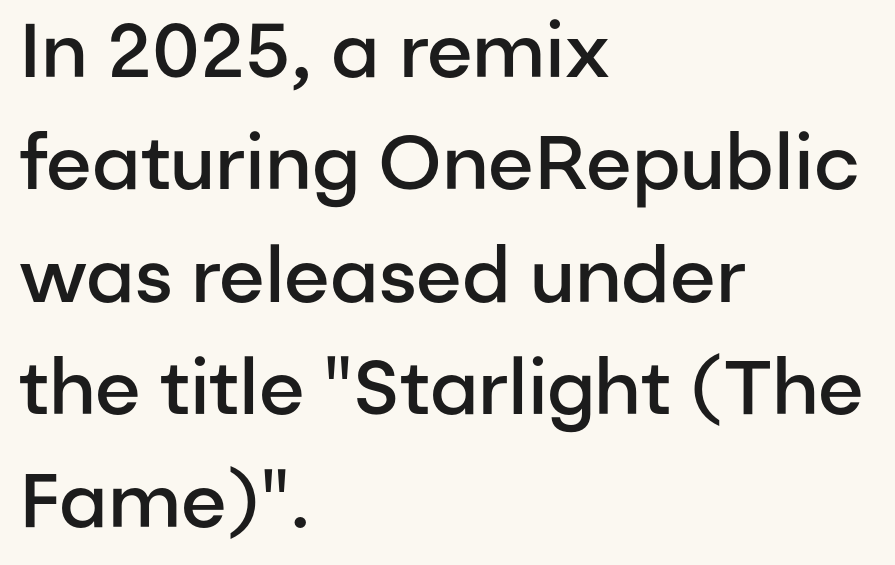
The image shows 76 px semibold sans-serif type, upright; set left-aligned, normal line spacing (1.48x), normal letter spacing, not underlined; low stroke contrast and a medium x-height.
